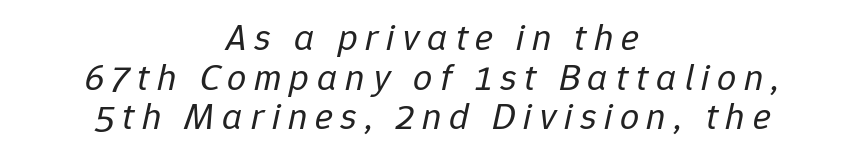
The image shows 38 px regular-weight type, italic (leaning right); set centered, tight line spacing (1.04x), unusually wide letter spacing (+0.2 em), not underlined; low stroke contrast and a medium x-height.
